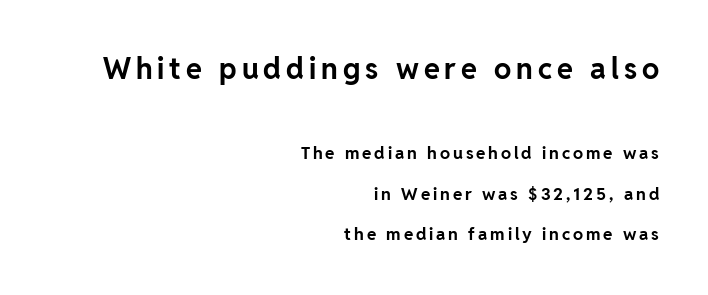
The image shows 29 px bold sans-serif type, upright; set right-aligned, loose line spacing (2.38x), not underlined; the first (top) block is 1.71x larger; low stroke contrast and a medium x-height.
